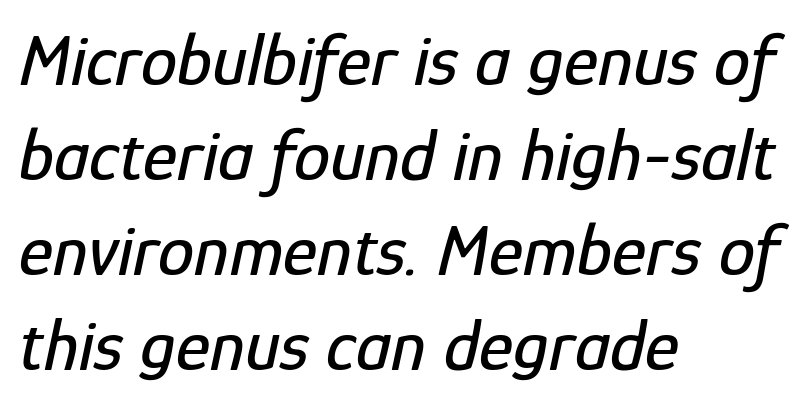
Observe the ordinary spacing: letters are neighbours, not strangers. Varying glyph widths throughout — classic text-font behaviour. There's an unmistakable incline to the writing here. The space beneath each line is pristine and unruled. Casual observation: everything's shoved over to the left.
